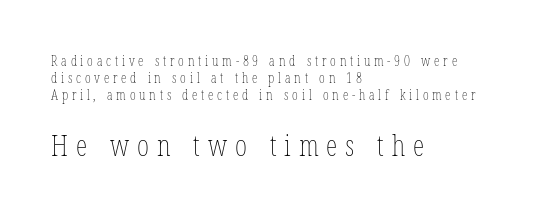
The image shows 29 px thin, condensed type, upright; set left-aligned, line spacing 1.21x, unusually wide letter spacing (+0.27 em), not underlined; the second (bottom) block is 2.07x larger; low stroke contrast and a medium x-height.
